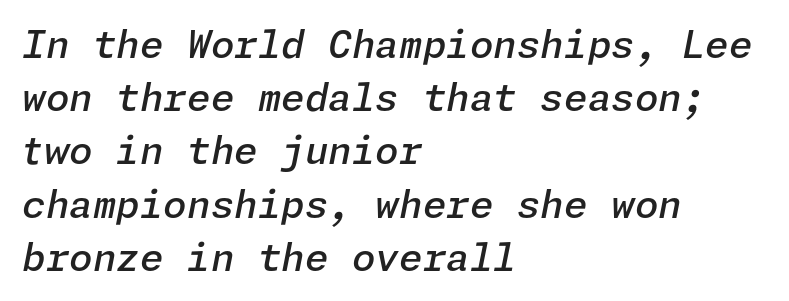
{"italic": "yes", "lean": "right", "slant_degrees": 11, "bold": "semi", "weight": "semibold", "width": "normal", "stroke_contrast": "low", "x_height": "medium", "underline": "no", "align": "left", "line_spacing": "normal", "line_spacing_ratio": 1.4, "letter_spacing": "normal", "letter_spacing_em": 0.0, "glyph_px": 38}
